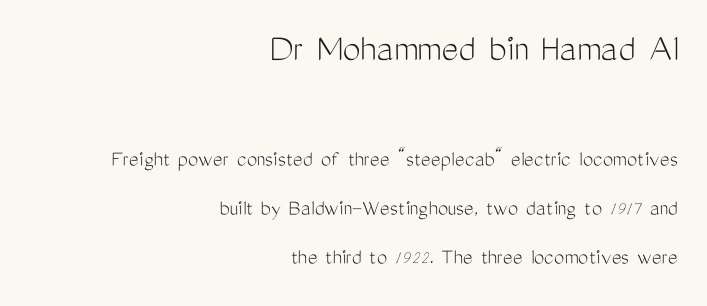
The image shows 40 px light, condensed sans-serif type, upright; set right-aligned, loose line spacing (2.14x), normal letter spacing, not underlined; the first (top) block is 1.74x larger; medium stroke contrast and a medium x-height.
